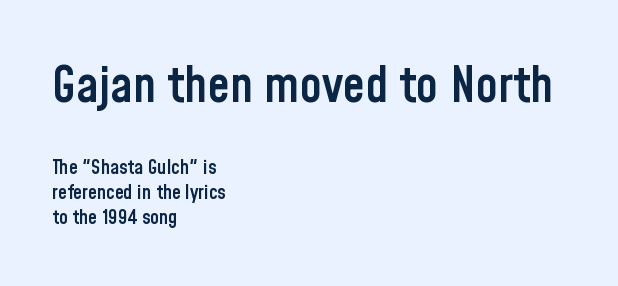
Q: Is the text bold? A: Semi-bold.
Q: Is the text italic (slanted)? A: No, it is upright.
Q: Is the typeface a serif or a sans-serif typeface? A: Sans-serif.
Q: Is the text underlined? A: No.
Q: How is the paragraph aligned? A: Left-aligned.
Q: Is the spacing between letters normal or unusually wide? A: Normal.
Q: Is the spacing between lines tight, normal or loose? A: Normal.
Q: Which block of text is set in a larger size, the first (top) or the second (bottom)? A: The first (top) one.
Q: Width (condensed, normal, or wide)? A: Condensed.
Q: Stroke contrast? A: Low.
Q: x-height? A: Medium.
Q: Monospaced? A: No.
